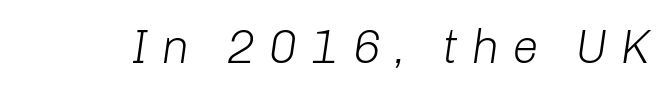
{"italic": "yes", "lean": "right", "slant_degrees": 8, "bold": "no", "weight": "light", "width": "normal", "stroke_contrast": "low", "x_height": "medium", "monospaced": "no", "underline": "no", "letter_spacing": "wide", "letter_spacing_em": 0.26, "glyph_px": 48}
